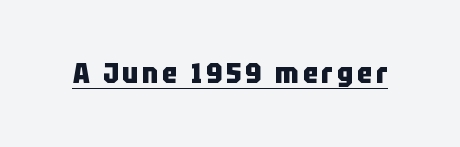
Q: Is the text bold? A: Yes.
Q: Is the text italic (slanted)? A: No, it is upright.
Q: Is the typeface a serif or a sans-serif typeface? A: Sans-serif.
Q: Is the text underlined? A: Yes.
Q: Width (condensed, normal, or wide)? A: Condensed.
Q: Stroke contrast? A: Low.
Q: x-height? A: Large.
Q: Monospaced? A: No.
